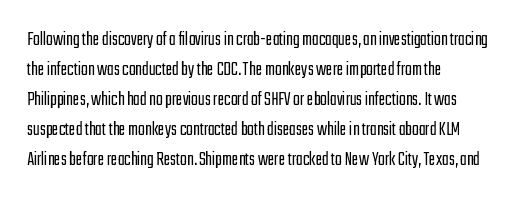
The image shows 20 px text type, upright; set left-aligned, normal line spacing (1.5x), normal letter spacing, not underlined.
